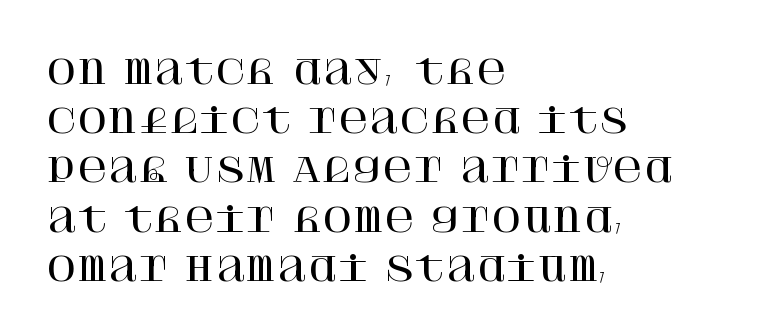
{"serif": "yes", "italic": "no", "width": "normal", "stroke_contrast": "high", "x_height": "large", "underline": "no", "align": "left", "line_spacing": "normal", "line_spacing_ratio": 1.49, "letter_spacing": "normal", "letter_spacing_em": 0.0, "glyph_px": 33}
